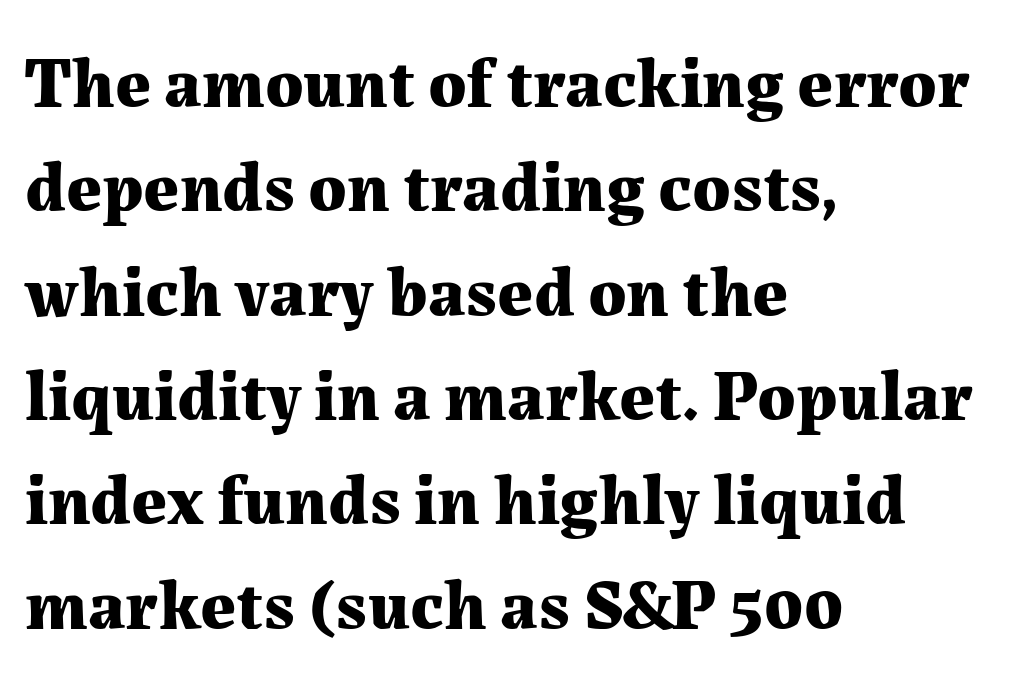
{"serif": "yes", "italic": "no", "bold": "yes", "weight": "bold", "width": "normal", "stroke_contrast": "medium", "x_height": "medium", "monospaced": "no", "underline": "no", "align": "left", "line_spacing": "normal", "line_spacing_ratio": 1.47, "letter_spacing": "normal", "letter_spacing_em": 0.0, "glyph_px": 71}
